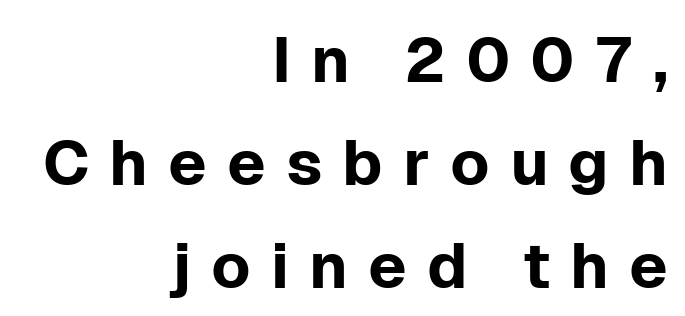
{"serif": "no", "italic": "no", "width": "normal", "stroke_contrast": "low", "x_height": "medium", "monospaced": "no", "underline": "no", "align": "right", "line_spacing": "normal", "line_spacing_ratio": 1.61, "letter_spacing": "wide", "letter_spacing_em": 0.31, "glyph_px": 64}
